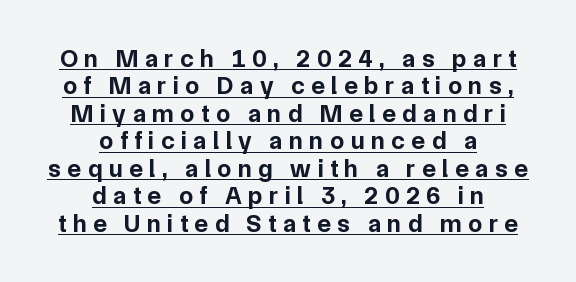
Q: Is the text bold? A: Yes.
Q: Is the text italic (slanted)? A: No, it is upright.
Q: Is the text underlined? A: Yes.
Q: How is the paragraph aligned? A: Centered.
Q: Is the spacing between letters normal or unusually wide? A: Unusually wide.
Q: Is the spacing between lines tight, normal or loose? A: Tight.
